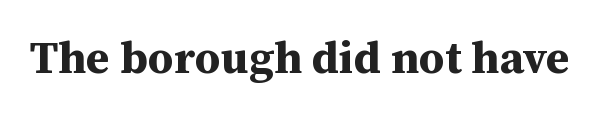
Q: Is the text bold? A: Yes.
Q: Is the text italic (slanted)? A: No, it is upright.
Q: Is the typeface a serif or a sans-serif typeface? A: Serif.
Q: Is the text underlined? A: No.
Q: Is the spacing between letters normal or unusually wide? A: Normal.
Q: Width (condensed, normal, or wide)? A: Normal.
Q: Stroke contrast? A: Medium.
Q: x-height? A: Medium.
Q: Monospaced? A: No.
